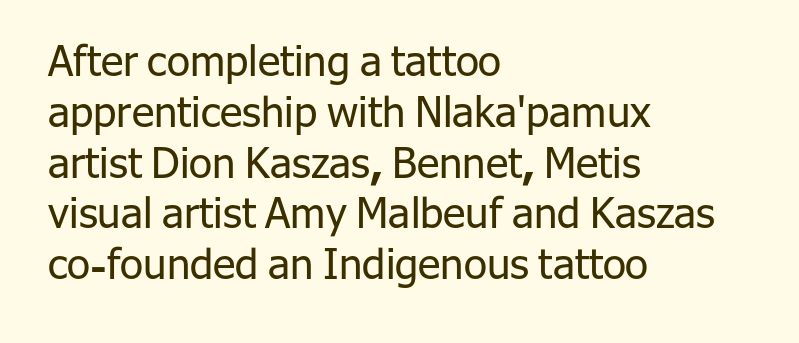
Q: Is the text bold? A: No.
Q: Is the text italic (slanted)? A: No, it is upright.
Q: Is the typeface a serif or a sans-serif typeface? A: Sans-serif.
Q: Is the text underlined? A: No.
Q: How is the paragraph aligned? A: Left-aligned.
Q: Is the spacing between letters normal or unusually wide? A: Normal.
Q: Width (condensed, normal, or wide)? A: Normal.
Q: Stroke contrast? A: Low.
Q: x-height? A: Medium.
Q: Monospaced? A: No.
